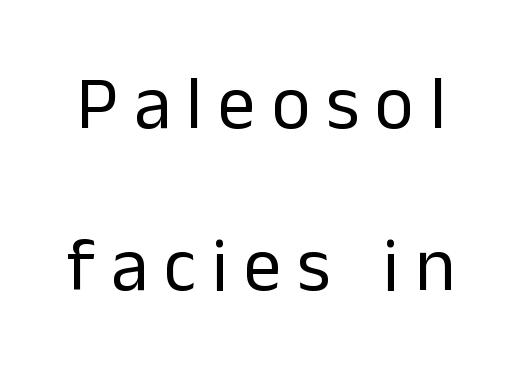
Do the characters align in a grid? No, the font is proportional. The gap between lines stays unmarked. Nope, not italic — everything's standing straight. The letterforms stand isolated, each surrounded by extra space. These lines stand farther apart than default settings would place them. Unbolded letterforms with no extra heft.
